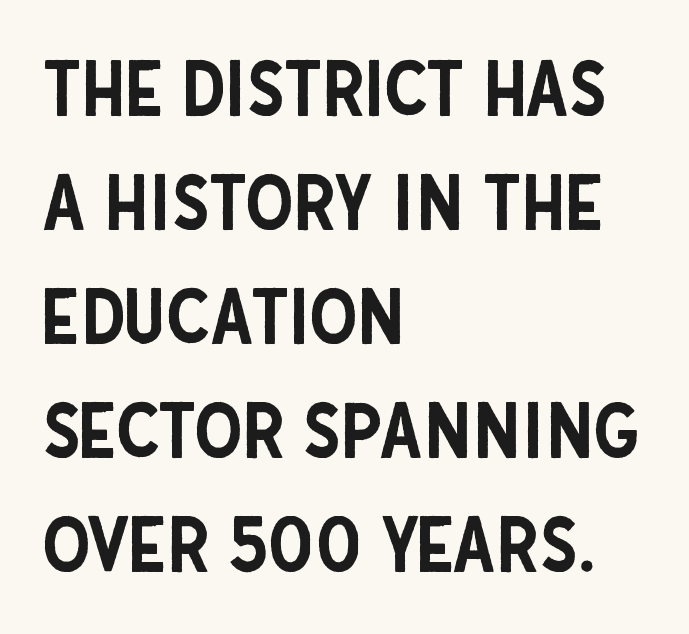
{"serif": "no", "italic": "no", "width": "condensed", "stroke_contrast": "low", "x_height": "large", "monospaced": "no", "underline": "no", "align": "left", "line_spacing": "normal", "line_spacing_ratio": 1.48, "letter_spacing": "normal", "letter_spacing_em": 0.0, "glyph_px": 77}
